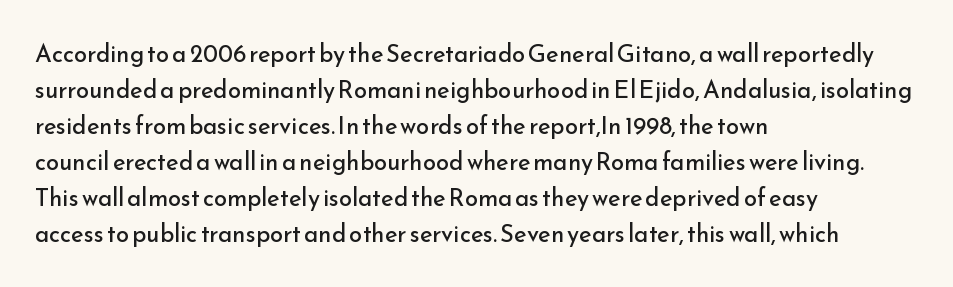
The image shows 24 px text type, upright; set left-aligned, normal line spacing (1.5x), normal letter spacing, not underlined.
